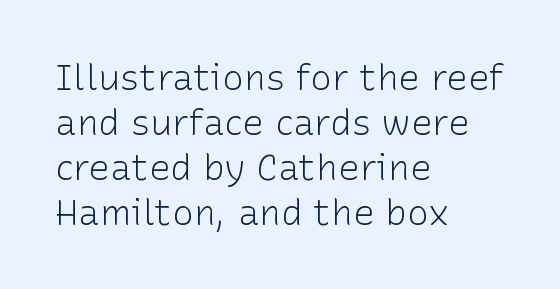
Is the letter spacing exaggerated? No — it looks like the ordinary default. All the whitespace from short lines collects on the right. Upright lettering throughout. The zone under the glyphs is completely vacant.
